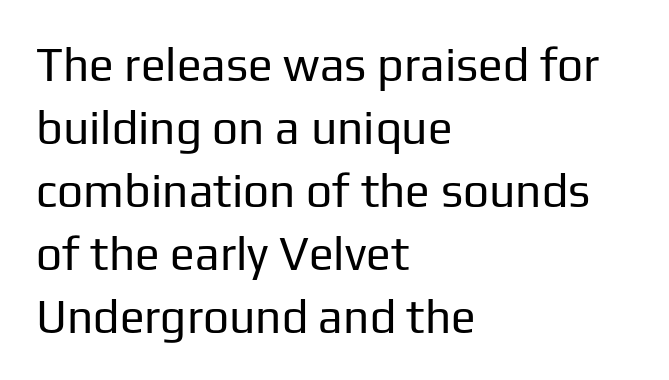
The ragged edge is on the right, which tells us the setting is flush left. The string is rendered with underlining switched off. This sample uses an upright cut, with every glyph sitting square on the baseline. Horizontal bands of white between lines are of average thickness.
